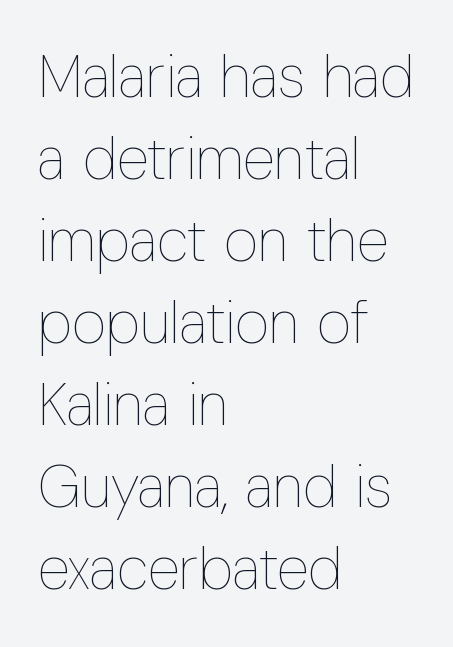
The image shows 59 px thin, condensed type, upright; set left-aligned, normal line spacing (1.39x), normal letter spacing, not underlined; low stroke contrast and a medium x-height.
